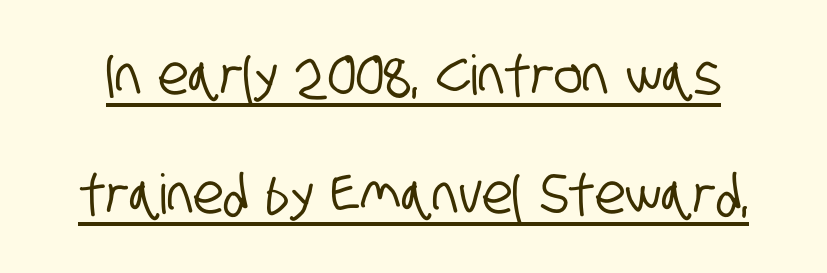
Q: Is the typeface a serif or a sans-serif typeface? A: Sans-serif.
Q: Is the text underlined? A: Yes.
Q: Is the spacing between letters normal or unusually wide? A: Normal.
Q: Is the spacing between lines tight, normal or loose? A: Loose.
Q: Width (condensed, normal, or wide)? A: Condensed.
Q: Stroke contrast? A: Low.
Q: x-height? A: Large.
Q: Monospaced? A: No.
